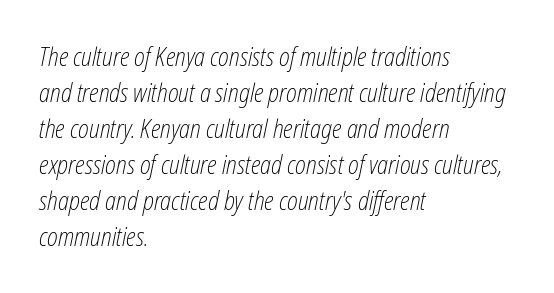
The image shows 25 px text type, italic (leaning right); set left-aligned, normal line spacing (1.44x), normal letter spacing, not underlined.
